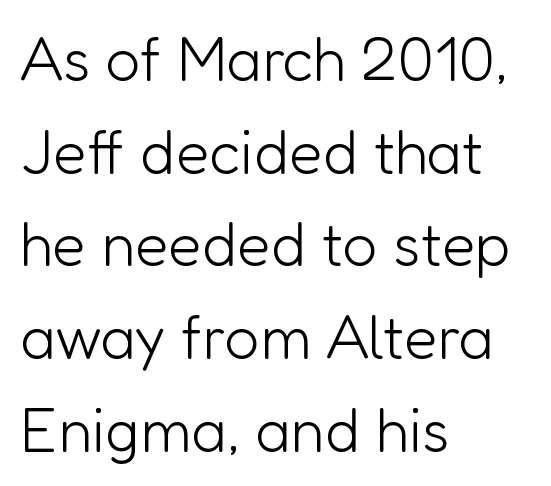
Regarding leading, the lines here are spaced in the standard way. Words appear dense and cohesive because spacing is normal. Note: no serifs on the glyphs. Posture: straight, roman, zero tilt.
